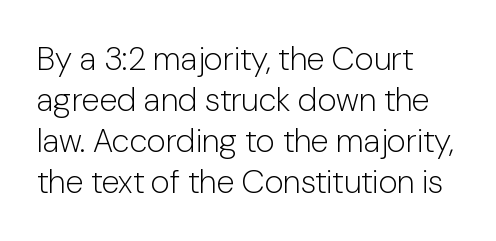
Visually the block forms a straight wall on the left and a jagged coastline on the right. Varying glyph widths throughout — classic text-font behaviour. If you drew a line through each stem, it would be perfectly vertical. These lines keep a tight, regular rhythm from letter to letter.
